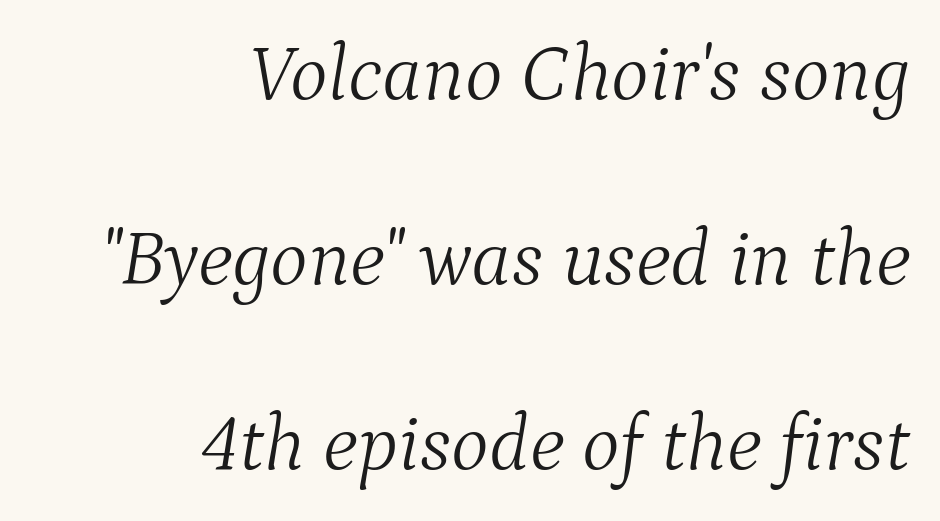
Q: Is the text bold? A: No.
Q: Is the text italic (slanted)? A: Yes, it leans right by about 9 degrees.
Q: Is the typeface a serif or a sans-serif typeface? A: Serif.
Q: Is the text underlined? A: No.
Q: How is the paragraph aligned? A: Right-aligned.
Q: Is the spacing between letters normal or unusually wide? A: Normal.
Q: Is the spacing between lines tight, normal or loose? A: Loose.
Q: Width (condensed, normal, or wide)? A: Normal.
Q: Stroke contrast? A: Medium.
Q: x-height? A: Medium.
Q: Monospaced? A: No.
